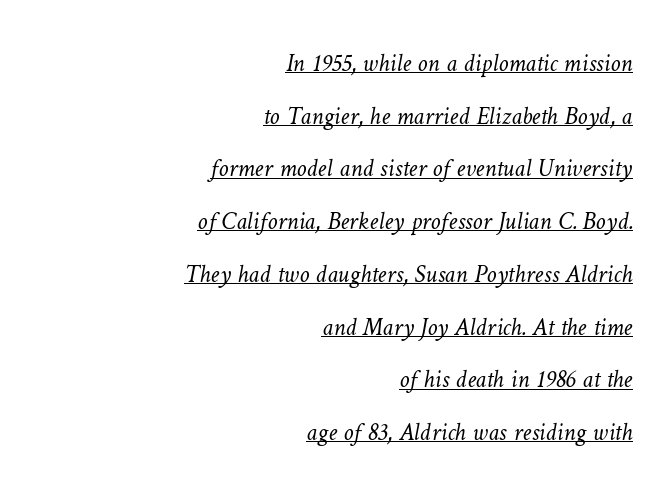
The image shows 25 px text type; set right-aligned, loose line spacing (2.11x), normal letter spacing, underlined.
